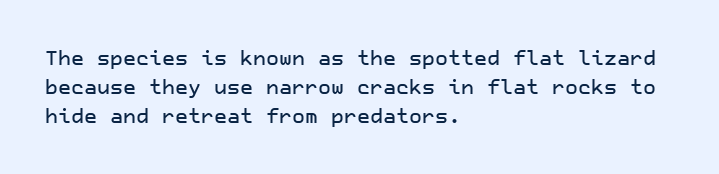
Q: Is the text italic (slanted)? A: No, it is upright.
Q: Is the text underlined? A: No.
Q: How is the paragraph aligned? A: Left-aligned.
Q: Is the spacing between letters normal or unusually wide? A: Normal.
Q: Is the spacing between lines tight, normal or loose? A: Normal.
